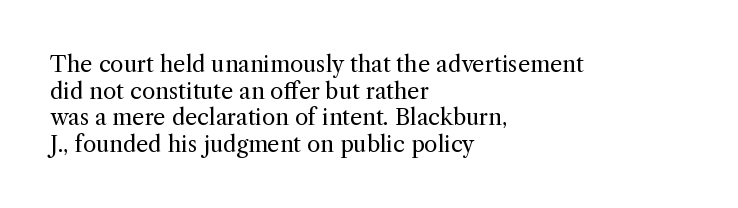
The image shows 22 px text type, upright; set left-aligned, line spacing 1.21x, normal letter spacing, not underlined.
